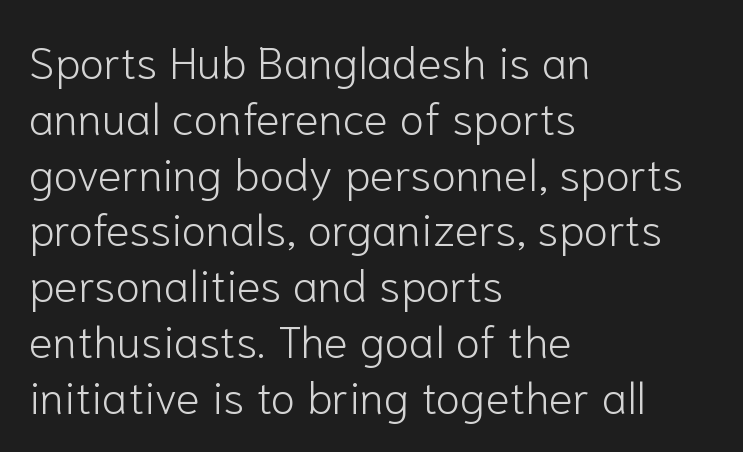
The image shows 45 px light sans-serif type, upright; set left-aligned, line spacing 1.24x, normal letter spacing, not underlined; low stroke contrast and a medium x-height.
